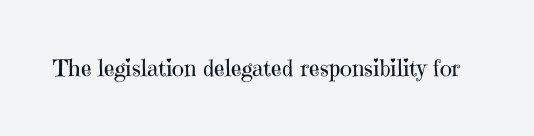
The type is set solid horizontally, with unmodified tracking. Words float on clear page, feet unadorned. A quiet, ordinary-to-light weight characterises the typeface. The type sits square on the baseline with zero lean.
